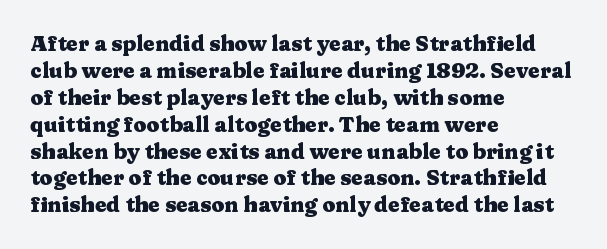
{"italic": "no", "bold": "yes", "underline": "no", "align": "left", "line_spacing": "normal", "line_spacing_ratio": 1.28, "letter_spacing": "normal", "letter_spacing_em": 0.0, "glyph_px": 21}
